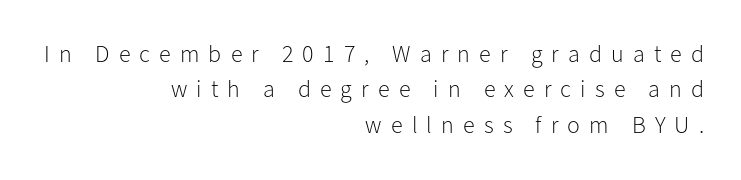
{"italic": "no", "bold": "no", "underline": "no", "align": "right", "line_spacing": "normal", "line_spacing_ratio": 1.47, "letter_spacing": "wide", "letter_spacing_em": 0.38, "glyph_px": 24}
